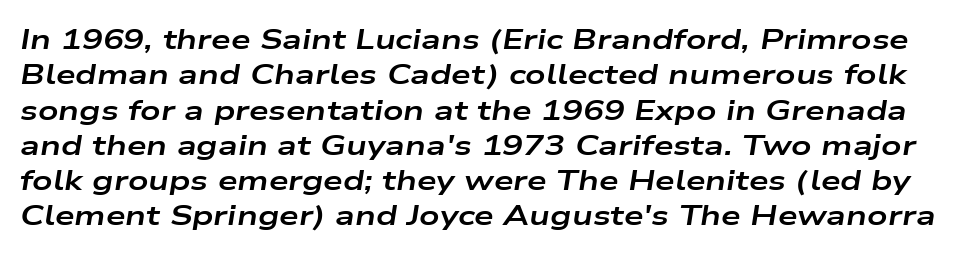
Q: Is the text bold? A: Yes.
Q: Is the text italic (slanted)? A: Yes, it leans right by about 9 degrees.
Q: Is the text underlined? A: No.
Q: Is the spacing between letters normal or unusually wide? A: Normal.
Q: Is the spacing between lines tight, normal or loose? A: Normal.
Q: Width (condensed, normal, or wide)? A: Wide.
Q: Stroke contrast? A: Low.
Q: x-height? A: Medium.
Q: Monospaced? A: No.
